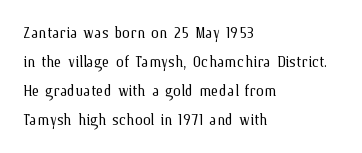
Q: Is the text bold? A: No.
Q: Is the text italic (slanted)? A: No, it is upright.
Q: Is the text underlined? A: No.
Q: How is the paragraph aligned? A: Left-aligned.
Q: Is the spacing between letters normal or unusually wide? A: Normal.
Q: Is the spacing between lines tight, normal or loose? A: Normal.
